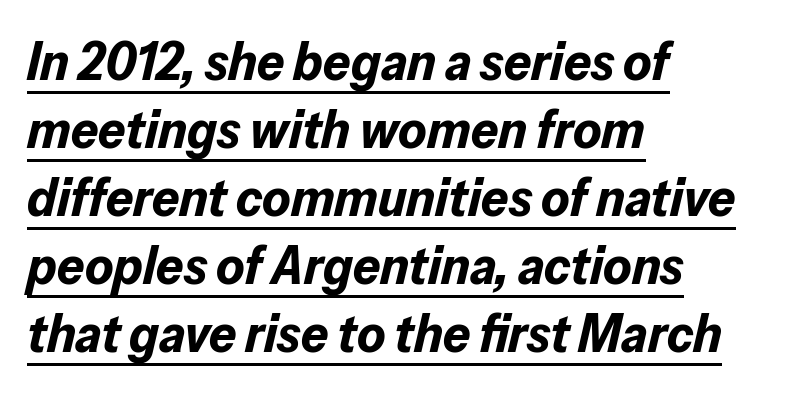
The letters advance in unequal steps, a hallmark of proportional type. Tracking here is standard; glyphs follow each other at the usual distance. The line-height multiplier appears to be the usual default. Quick note: underline on.
